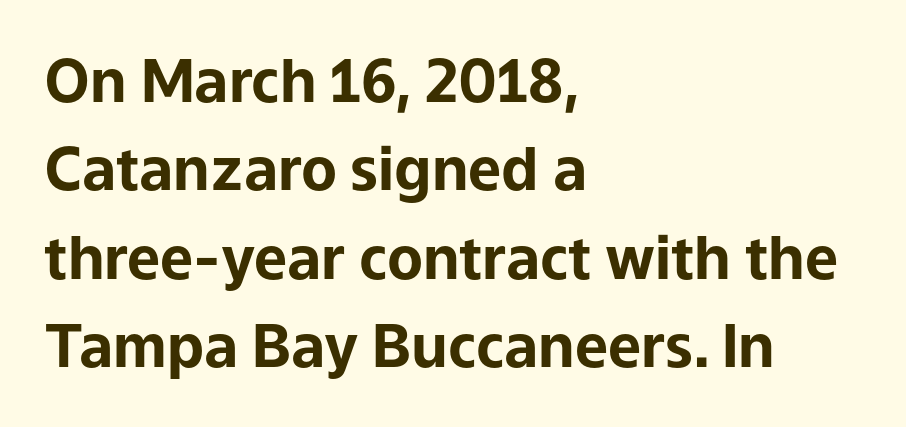
No feet cap the strokes, marking this as sans-serif type. Descenders are the only things crossing below the line. Tracking here is standard; glyphs follow each other at the usual distance. Successive baselines arrive at the customary interval. These lines are rendered in a variable-pitch font. Compared with a centered layout, this one pins lines to the left instead.
